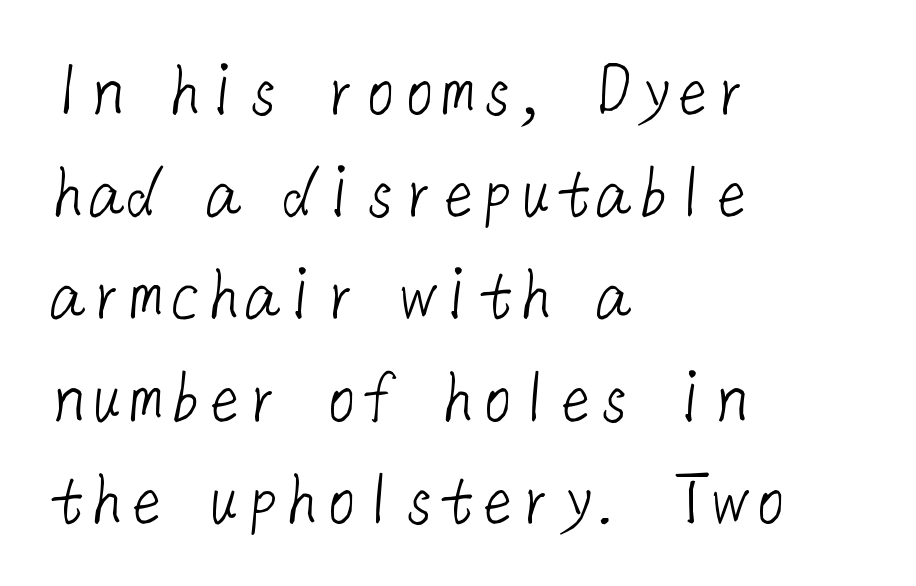
The image shows 78 px light sans-serif type; set left-aligned, normal line spacing (1.31x), normal letter spacing, not underlined; low stroke contrast and a medium x-height.
